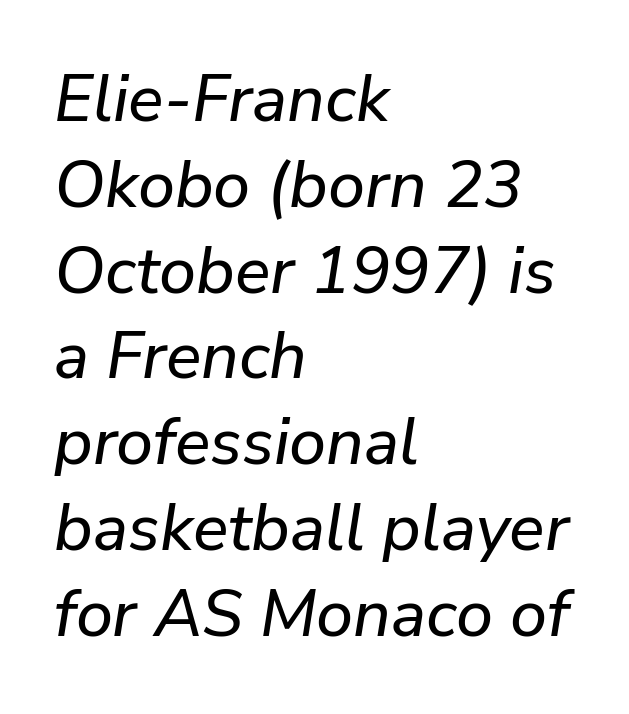
The leading is moderate, giving the passage an even texture. The baseline area is clear. Spacing verdict: proportional, widths tailored to each character. Every row of glyphs begins at an identical x-position on the left.
